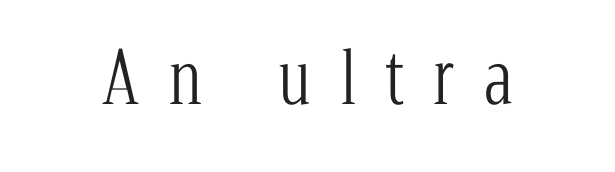
{"serif": "yes", "italic": "no", "bold": "no", "weight": "light", "width": "condensed", "stroke_contrast": "low", "x_height": "medium", "monospaced": "no", "underline": "no", "letter_spacing": "wide", "letter_spacing_em": 0.4, "glyph_px": 72}
